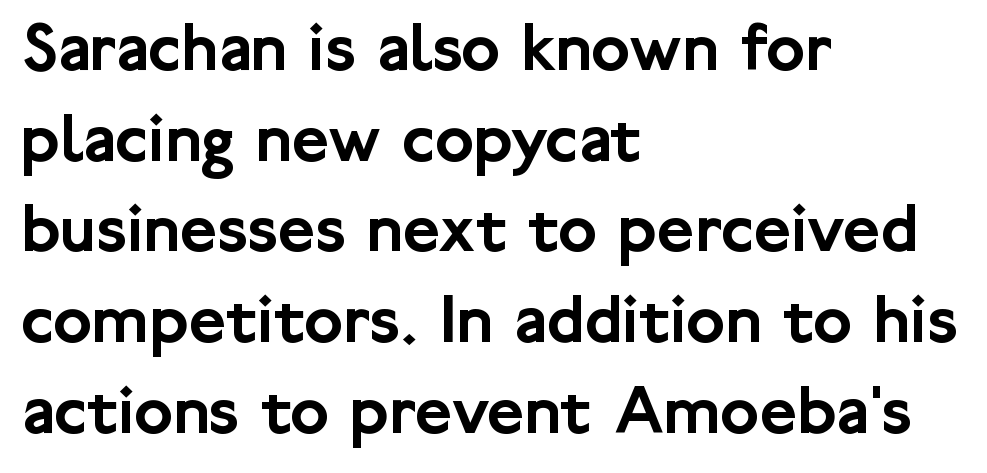
{"serif": "no", "italic": "no", "width": "normal", "stroke_contrast": "low", "x_height": "medium", "monospaced": "no", "underline": "no", "align": "left", "line_spacing": "normal", "line_spacing_ratio": 1.26, "letter_spacing": "normal", "letter_spacing_em": 0.0, "glyph_px": 72}
